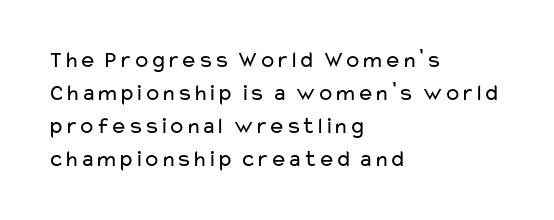
Q: Is the text bold? A: No.
Q: Is the text italic (slanted)? A: No, it is upright.
Q: Is the text underlined? A: No.
Q: How is the paragraph aligned? A: Left-aligned.
Q: Is the spacing between letters normal or unusually wide? A: Normal.
Q: Is the spacing between lines tight, normal or loose? A: Normal.
